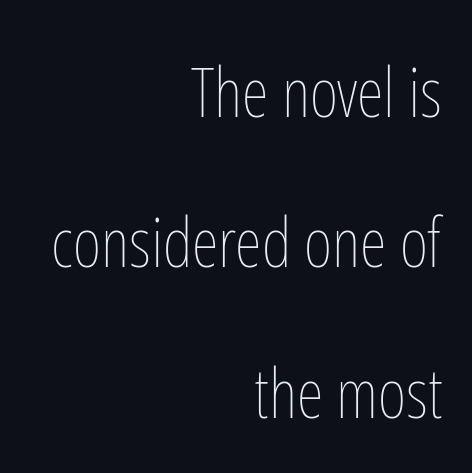
The image shows 69 px thin, condensed type, upright; set right-aligned, loose line spacing (2.18x), normal letter spacing, not underlined; low stroke contrast and a medium x-height.
